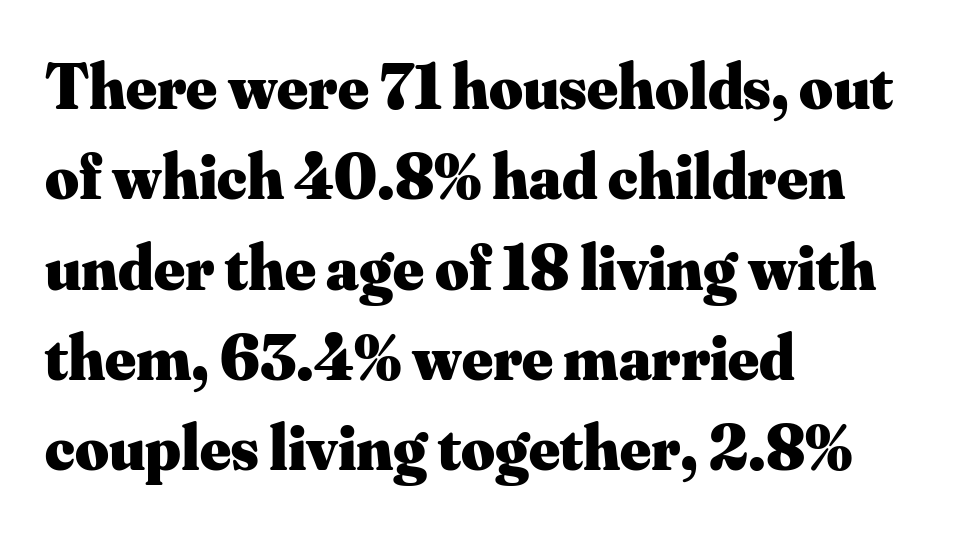
Q: Is the text bold? A: Yes.
Q: Is the text italic (slanted)? A: No, it is upright.
Q: Is the typeface a serif or a sans-serif typeface? A: Serif.
Q: Is the text underlined? A: No.
Q: How is the paragraph aligned? A: Left-aligned.
Q: Is the spacing between letters normal or unusually wide? A: Normal.
Q: Is the spacing between lines tight, normal or loose? A: Normal.
Q: Width (condensed, normal, or wide)? A: Normal.
Q: Stroke contrast? A: Medium.
Q: x-height? A: Small.
Q: Monospaced? A: No.
